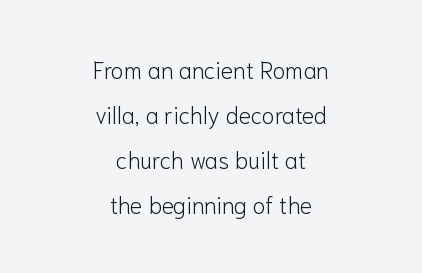
{"italic": "no", "bold": "no", "underline": "no", "align": "center", "line_spacing": "loose", "line_spacing_ratio": 1.96, "letter_spacing": "normal", "letter_spacing_em": 0.0, "glyph_px": 23}
